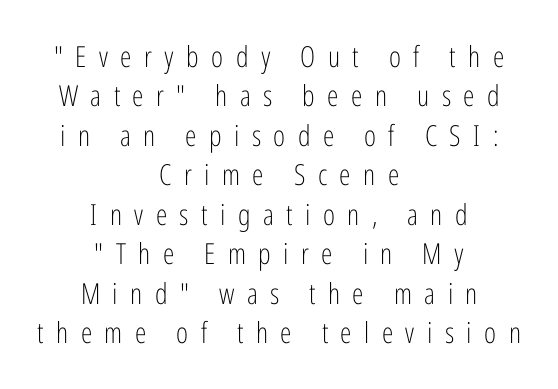
The rows are spaced the way most documents space them. This rendering uses center alignment, leaving both contours irregular but symmetric. Spacing verdict: proportional, widths tailored to each character. Unlike italic type, these characters show no tilt at all. The passage shown is typeset with a sans-serif family. A quiet, ordinary-to-light weight characterises the typeface.
